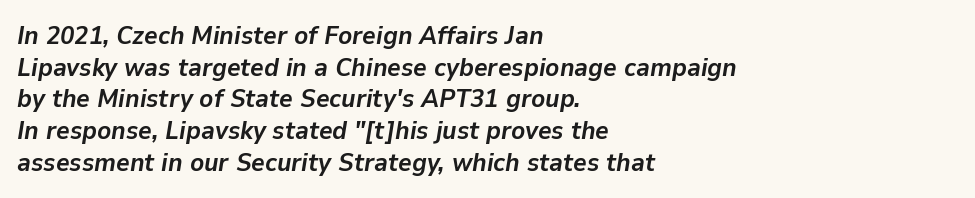
Q: Is the text bold? A: Yes.
Q: Is the text italic (slanted)? A: Yes, it leans right by about 9 degrees.
Q: Is the text underlined? A: No.
Q: How is the paragraph aligned? A: Left-aligned.
Q: Is the spacing between letters normal or unusually wide? A: Normal.
